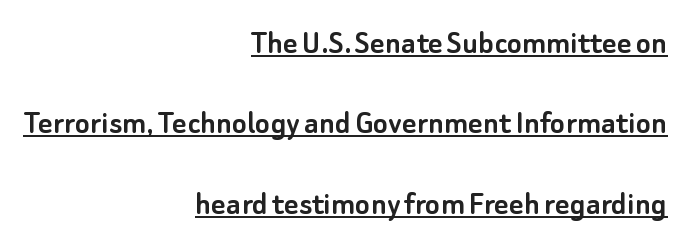
The image shows 35 px sans-serif type, upright; set right-aligned, loose line spacing (2.3x), normal letter spacing, underlined; low stroke contrast and a small x-height.
